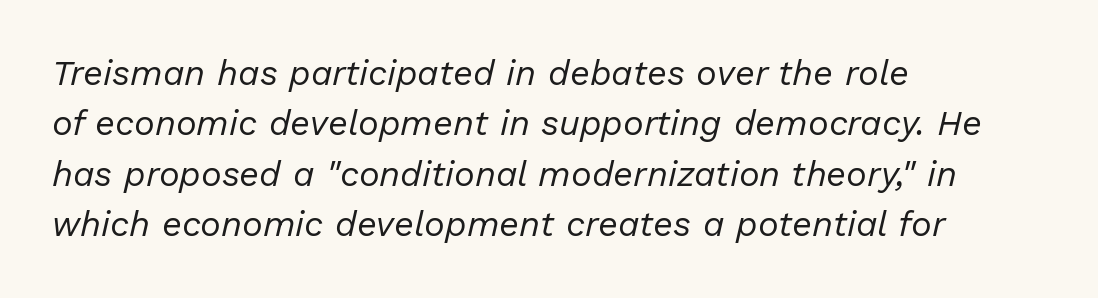
Q: Is the text bold? A: No.
Q: Is the text italic (slanted)? A: Yes, it leans right by about 13 degrees.
Q: Is the text underlined? A: No.
Q: How is the paragraph aligned? A: Left-aligned.
Q: Is the spacing between letters normal or unusually wide? A: Normal.
Q: Is the spacing between lines tight, normal or loose? A: Normal.
Q: Width (condensed, normal, or wide)? A: Normal.
Q: Stroke contrast? A: Low.
Q: x-height? A: Medium.
Q: Monospaced? A: No.
